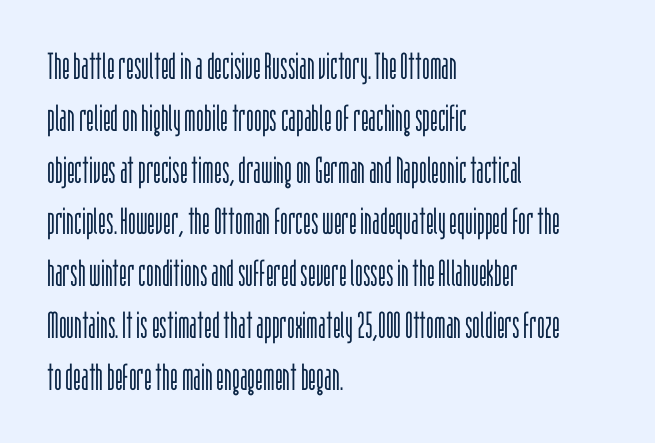
Underline: absent. This rendering leaves character spacing at its baseline value. Notice how descenders clear the ascenders below comfortably — that's standard leading. The type family on display is of the sans-serif kind. The axis of the letterforms is exactly vertical.
